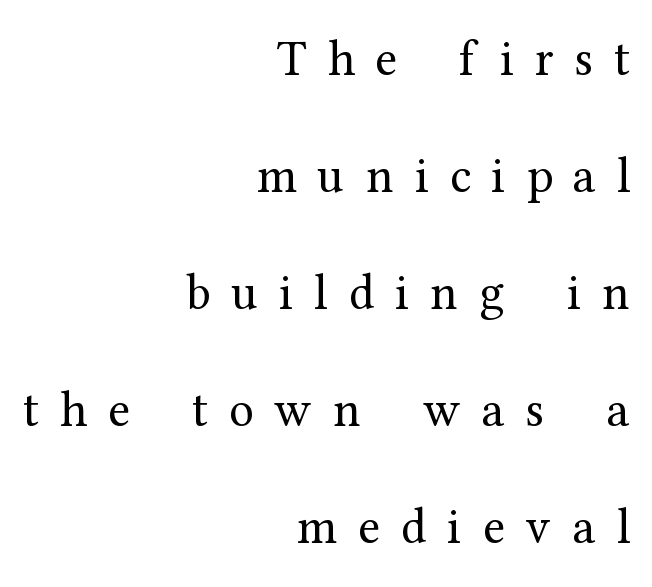
{"serif": "yes", "italic": "no", "bold": "no", "weight": "regular", "width": "normal", "stroke_contrast": "medium", "x_height": "medium", "monospaced": "no", "underline": "no", "align": "right", "line_spacing": "loose", "line_spacing_ratio": 2.34, "letter_spacing": "wide", "letter_spacing_em": 0.42, "glyph_px": 50}
